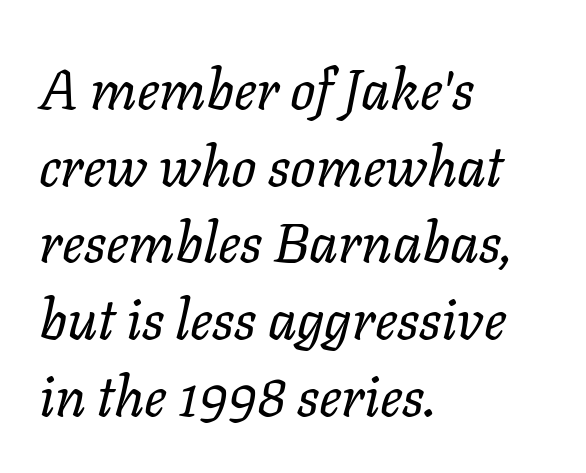
The image shows 56 px regular-weight type, italic (leaning right); set left-aligned, normal line spacing (1.37x), normal letter spacing, not underlined; low stroke contrast and a medium x-height.
